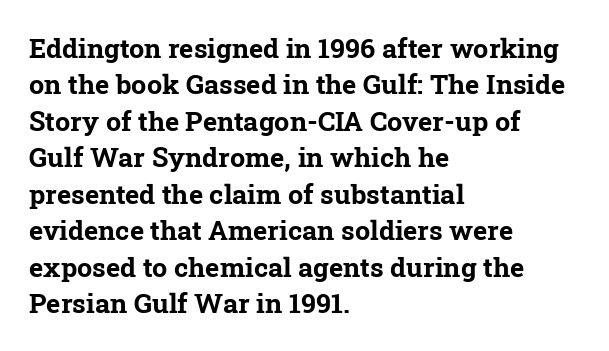
The image shows 27 px bold type; set left-aligned, normal line spacing (1.35x), normal letter spacing, not underlined.
